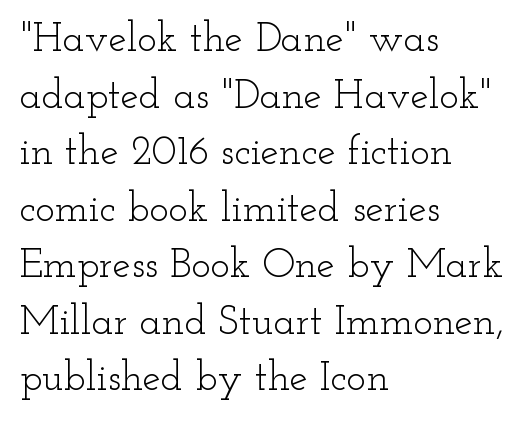
The image shows 41 px light, wide serif type, upright; set left-aligned, normal line spacing (1.38x), normal letter spacing, not underlined; low stroke contrast and a small x-height.
